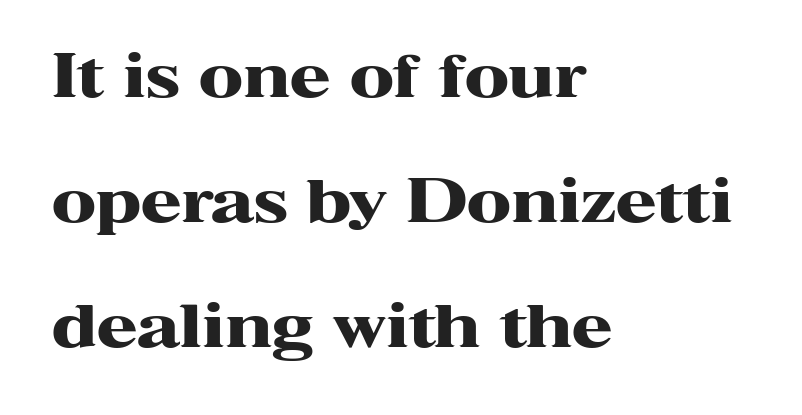
The image shows 59 px heavy, wide serif type, upright; set left-aligned, loose line spacing (2.12x), normal letter spacing, not underlined; high stroke contrast and a medium x-height.
